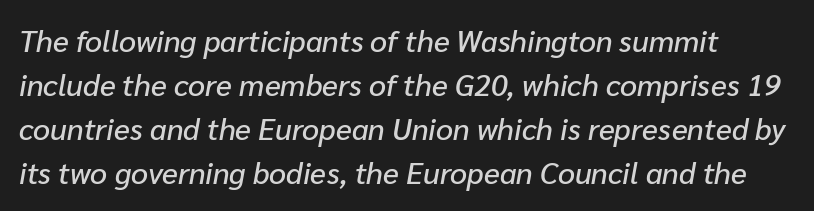
Q: Is the text italic (slanted)? A: Yes, it leans right by about 10 degrees.
Q: Is the text underlined? A: No.
Q: Is the spacing between letters normal or unusually wide? A: Normal.
Q: Is the spacing between lines tight, normal or loose? A: Normal.
Q: Width (condensed, normal, or wide)? A: Normal.
Q: Stroke contrast? A: Low.
Q: x-height? A: Medium.
Q: Monospaced? A: No.
